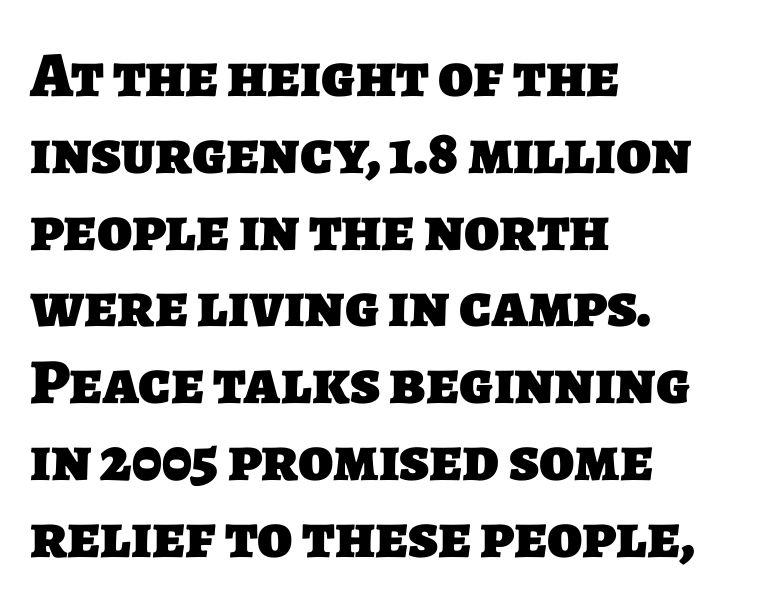
The letters sit at their default tracking, neither squeezed nor spread. Strong, thick strokes mark this as bold type. Descenders hang freely into open space. Spacing verdict: proportional, widths tailored to each character. One-word summary of the alignment: left. Are there feet on the stems? There aren't — it's a sans.
